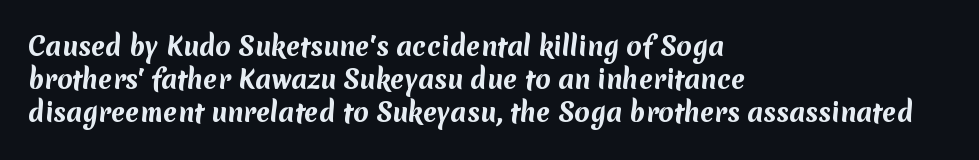
Look at the stroke-to-counter ratio: heavy, a bold. Line beginnings align vertically; line endings do not. The foot of each line stays bare and open. Rows of type keep a routine distance in the vertical direction. The passage shown has conventional tracking throughout.
